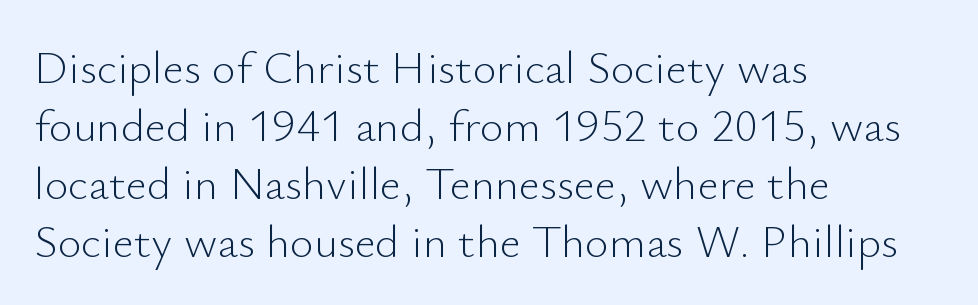
{"serif": "no", "italic": "no", "bold": "no", "weight": "light", "width": "normal", "stroke_contrast": "low", "x_height": "small", "monospaced": "no", "underline": "no", "align": "left", "line_spacing": "normal", "line_spacing_ratio": 1.26, "letter_spacing": "normal", "letter_spacing_em": 0.0, "glyph_px": 46}
